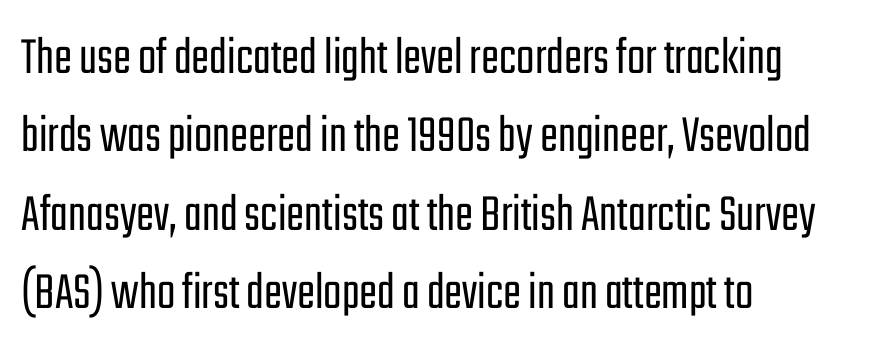
The image shows 54 px light, condensed sans-serif type, upright; set left-aligned, normal line spacing (1.45x), normal letter spacing, not underlined; low stroke contrast and a medium x-height.
